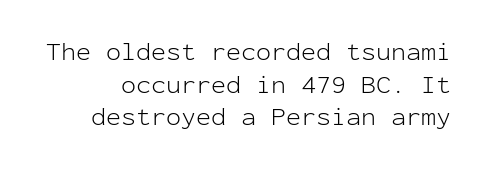
The image shows 25 px text type, upright; set normal line spacing (1.31x), normal letter spacing, not underlined.
